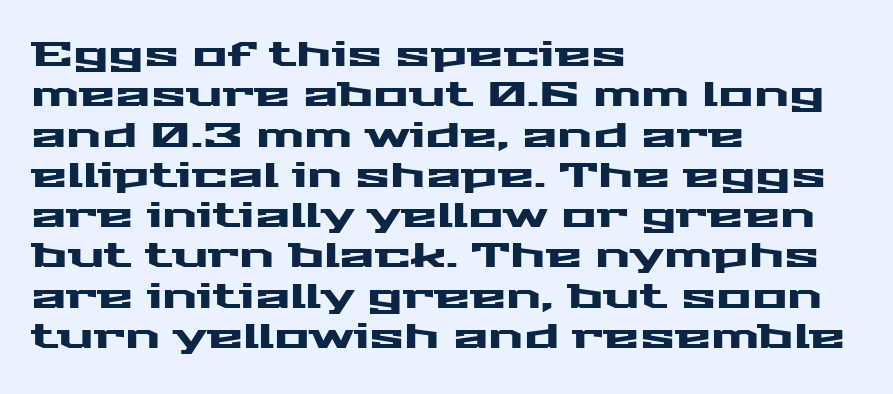
The image shows 33 px wide sans-serif type, upright; set left-aligned, line spacing 1.22x, normal letter spacing, not underlined; medium stroke contrast and a medium x-height.
